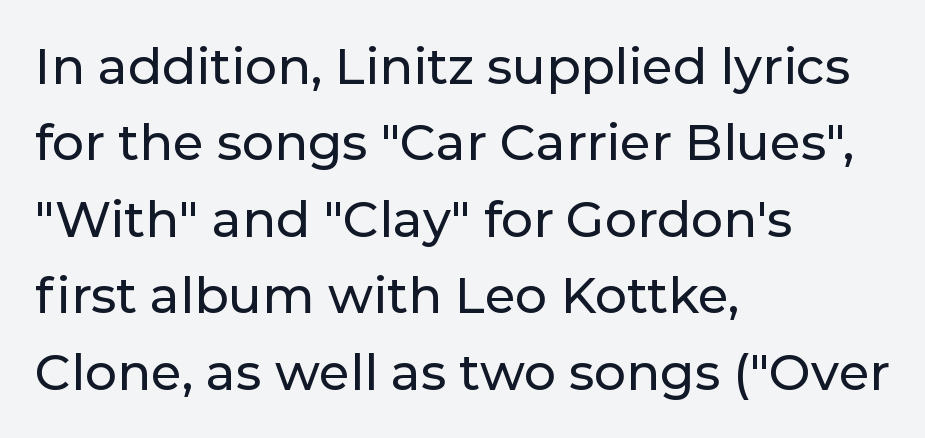
Leading: standard. Reading down the block, your eye returns to a fixed left position each line. Does extra space separate the letters? No, they use regular spacing. The font family rendered here belongs to the sans-serif group.
